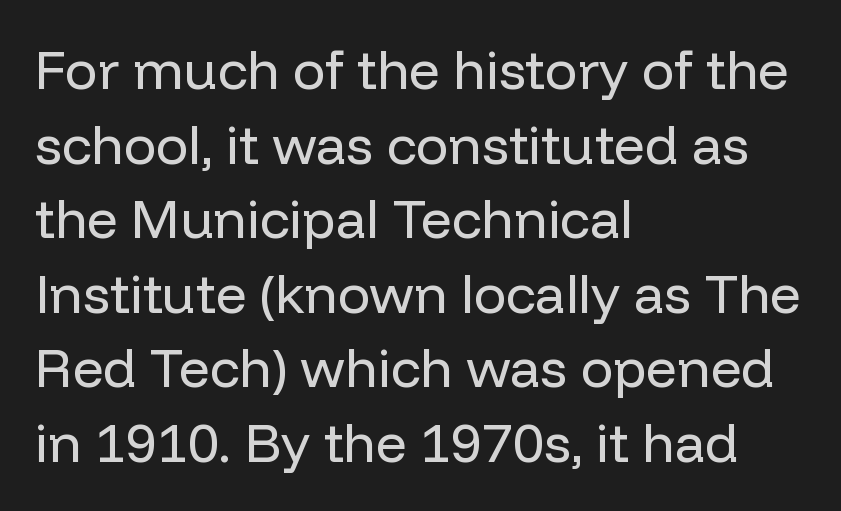
Q: Is the text bold? A: No.
Q: Is the text italic (slanted)? A: No, it is upright.
Q: Is the typeface a serif or a sans-serif typeface? A: Sans-serif.
Q: Is the text underlined? A: No.
Q: How is the paragraph aligned? A: Left-aligned.
Q: Is the spacing between letters normal or unusually wide? A: Normal.
Q: Is the spacing between lines tight, normal or loose? A: Normal.
Q: Width (condensed, normal, or wide)? A: Normal.
Q: Stroke contrast? A: Low.
Q: x-height? A: Medium.
Q: Monospaced? A: No.
